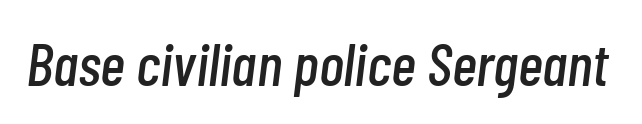
{"italic": "yes", "lean": "right", "slant_degrees": 7, "width": "condensed", "stroke_contrast": "low", "x_height": "medium", "monospaced": "no", "underline": "no", "letter_spacing": "normal", "letter_spacing_em": 0.0, "glyph_px": 60}
